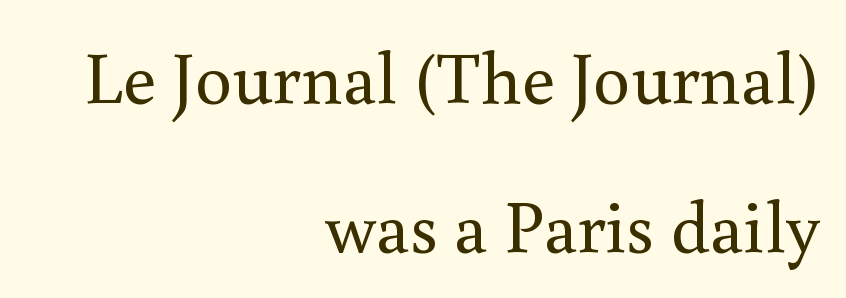
A typesetter would call this leading open, well beyond the default. Spacing between characters is what you'd get straight out of the box. The passage shown is typed in a proportional face where columns would drift. Letters rest on an invisible, unmarked baseline. This is roman type, the default non-slanted kind.
